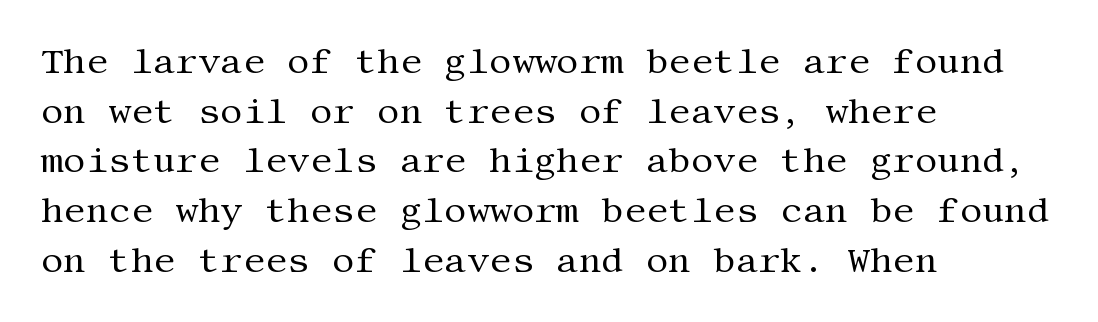
The image shows 35 px regular-weight serif type, upright; set left-aligned, normal line spacing (1.42x), normal letter spacing, not underlined; medium stroke contrast and a large x-height.
